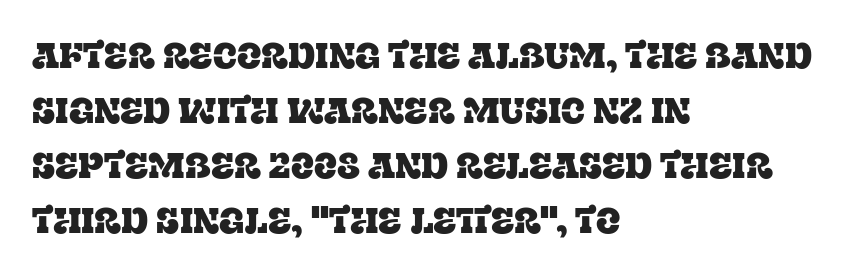
Leftover space on each line is placed entirely after the last word. Clear beneath every line of the passage. The lettering holds an erect, upright posture throughout. Leading matches the norm, producing a regular column.
